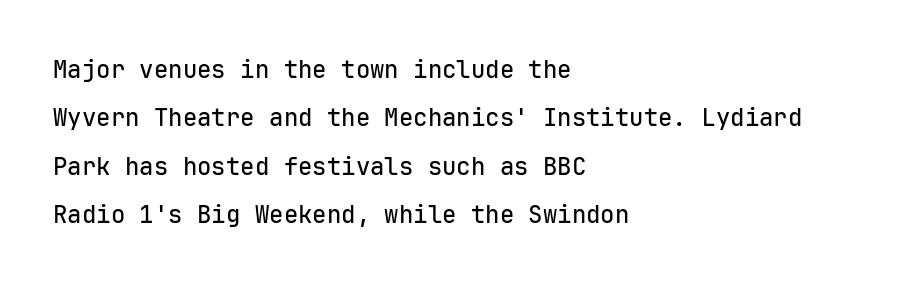
{"italic": "no", "underline": "no", "align": "left", "line_spacing": "loose", "line_spacing_ratio": 2.02, "letter_spacing": "normal", "letter_spacing_em": 0.0, "glyph_px": 24}
